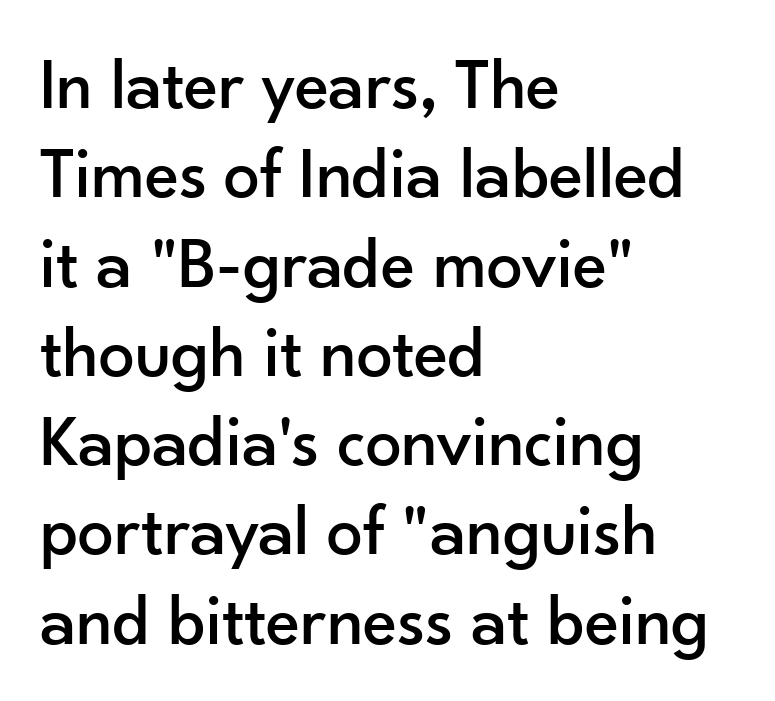
{"serif": "no", "italic": "no", "width": "normal", "stroke_contrast": "low", "x_height": "small", "monospaced": "no", "underline": "no", "align": "left", "line_spacing_ratio": 1.24, "letter_spacing": "normal", "letter_spacing_em": 0.0, "glyph_px": 72}
